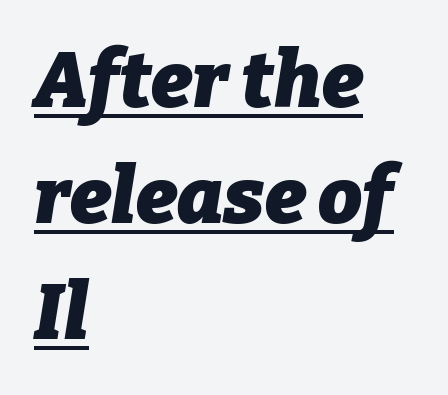
Q: Is the text bold? A: Yes.
Q: Is the text italic (slanted)? A: Yes, it leans right by about 9 degrees.
Q: Is the text underlined? A: Yes.
Q: How is the paragraph aligned? A: Left-aligned.
Q: Is the spacing between letters normal or unusually wide? A: Normal.
Q: Is the spacing between lines tight, normal or loose? A: Normal.
Q: Width (condensed, normal, or wide)? A: Normal.
Q: Stroke contrast? A: Low.
Q: x-height? A: Medium.
Q: Monospaced? A: No.
